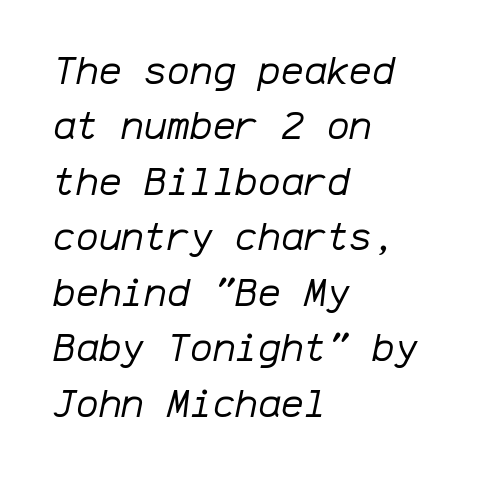
Q: Is the text bold? A: No.
Q: Is the text italic (slanted)? A: Yes, it leans right by about 12 degrees.
Q: Is the text underlined? A: No.
Q: How is the paragraph aligned? A: Left-aligned.
Q: Is the spacing between letters normal or unusually wide? A: Normal.
Q: Is the spacing between lines tight, normal or loose? A: Normal.
Q: Width (condensed, normal, or wide)? A: Normal.
Q: Stroke contrast? A: Low.
Q: x-height? A: Medium.
Q: Monospaced? A: Yes.
